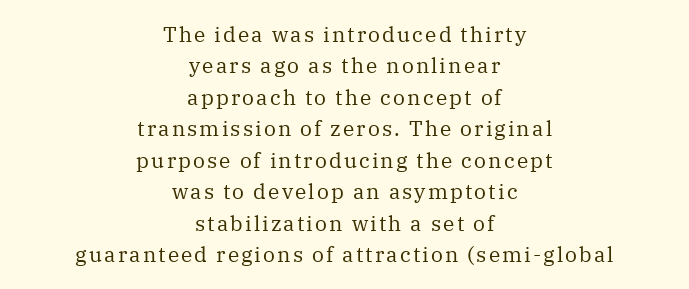
The specimen omits any rule beneath the text block's lines. Each new line begins a customary step beneath the previous one. The rendering positions every line midway between the sides. Ordinary non-slanted type is in use.
